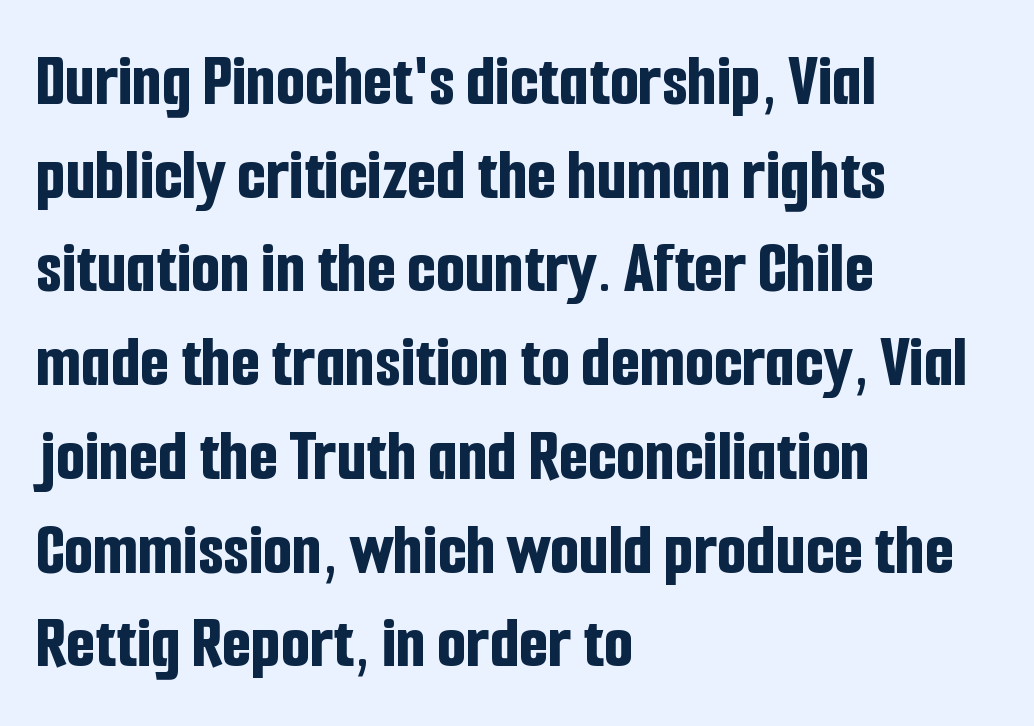
The typesetting leans heavy: a genuine bold. Descenders are the only things crossing below the line. Leading matches the norm, producing a regular column. These lines were composed using upright roman letters.
